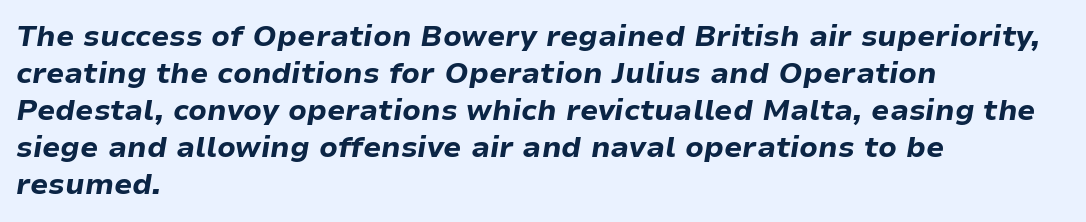
The image shows 29 px bold type, italic (leaning right); set left-aligned, normal line spacing (1.28x), normal letter spacing, not underlined; low stroke contrast and a medium x-height.
